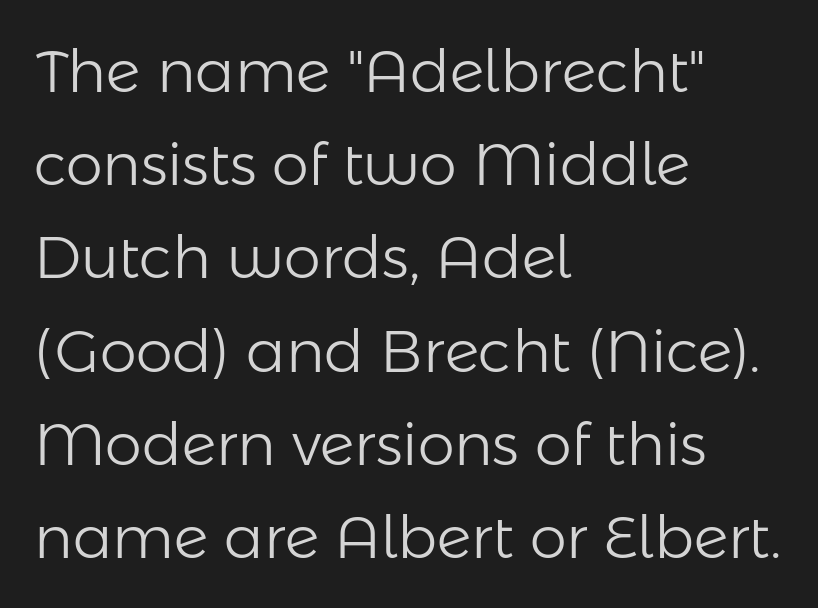
Looks like regular typesetting: each glyph gets only the width it needs. Every stem runs plumb, perpendicular to the baseline. The glyphs are unaccompanied by any horizontal stroke below them. The weight would be labelled regular, book, light, or lighter still.
